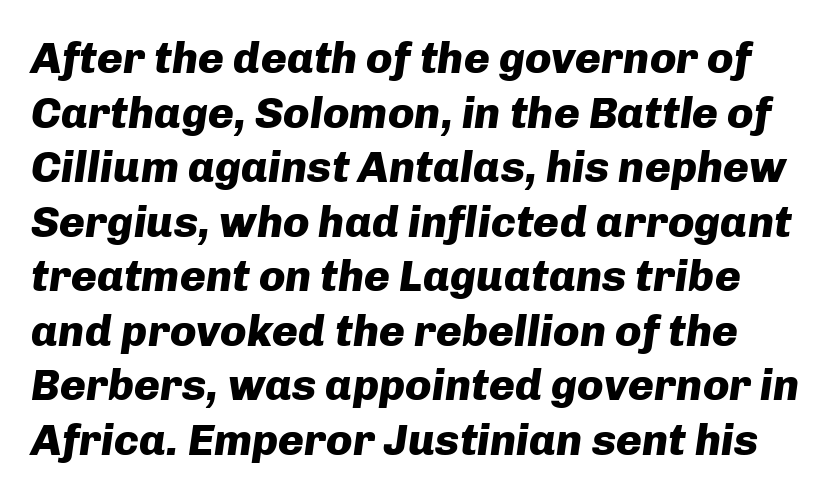
Q: Is the text bold? A: Yes.
Q: Is the text italic (slanted)? A: Yes, it leans right by about 8 degrees.
Q: Is the text underlined? A: No.
Q: Is the spacing between letters normal or unusually wide? A: Normal.
Q: Width (condensed, normal, or wide)? A: Normal.
Q: Stroke contrast? A: Low.
Q: x-height? A: Medium.
Q: Monospaced? A: No.
